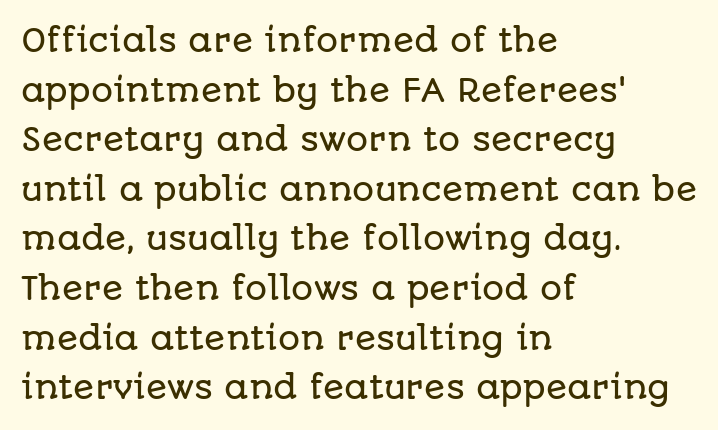
{"serif": "no", "italic": "no", "width": "normal", "stroke_contrast": "low", "x_height": "large", "monospaced": "no", "underline": "no", "align": "left", "line_spacing": "normal", "line_spacing_ratio": 1.6, "letter_spacing": "normal", "letter_spacing_em": 0.0, "glyph_px": 31}
